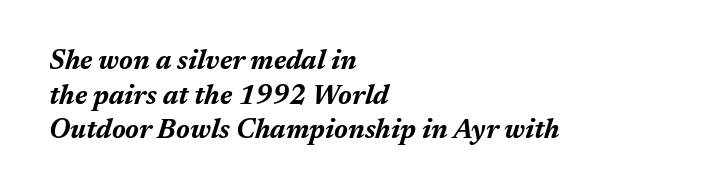
The image shows 27 px bold type, italic (leaning right); set left-aligned, normal line spacing (1.28x), normal letter spacing, not underlined.
